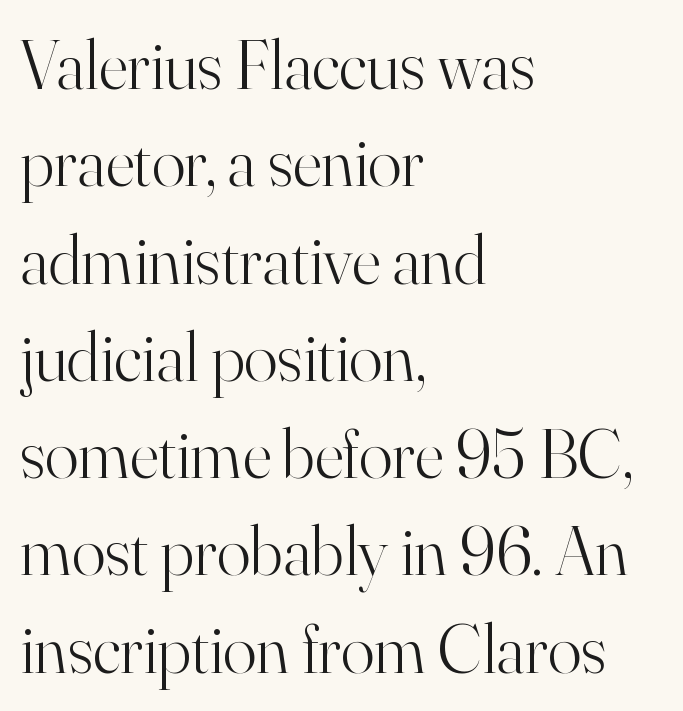
Whoever set this chose a conventional vertical rhythm. This rendering uses left alignment, leaving the right contour irregular. The letters look calm and open, with moderate or lighter stems. In terms of letterform style, serifs are clearly present.
